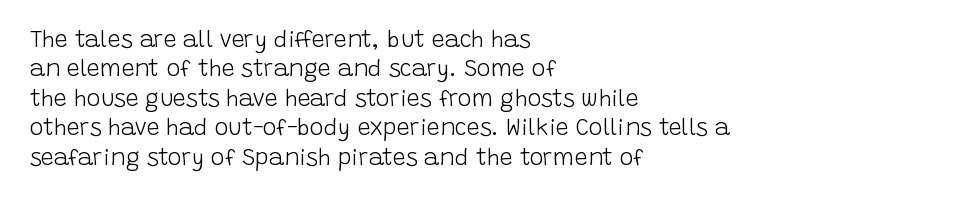
Q: Is the text bold? A: No.
Q: Is the text italic (slanted)? A: No, it is upright.
Q: Is the text underlined? A: No.
Q: How is the paragraph aligned? A: Left-aligned.
Q: Is the spacing between letters normal or unusually wide? A: Normal.
Q: Is the spacing between lines tight, normal or loose? A: Normal.
